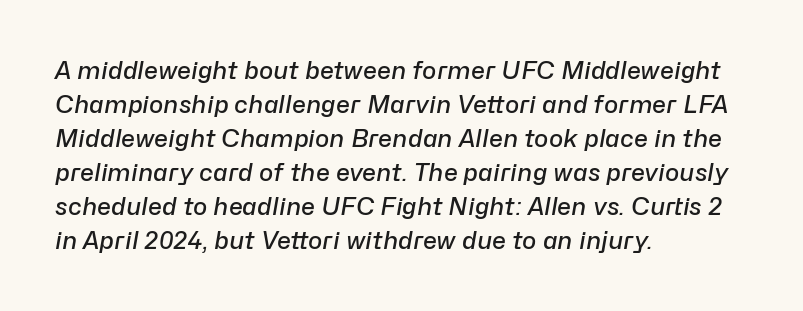
{"italic": "yes", "lean": "right", "slant_degrees": 10, "bold": "semi", "underline": "no", "align": "left", "line_spacing": "normal", "line_spacing_ratio": 1.42, "letter_spacing": "normal", "letter_spacing_em": 0.0, "glyph_px": 24}
